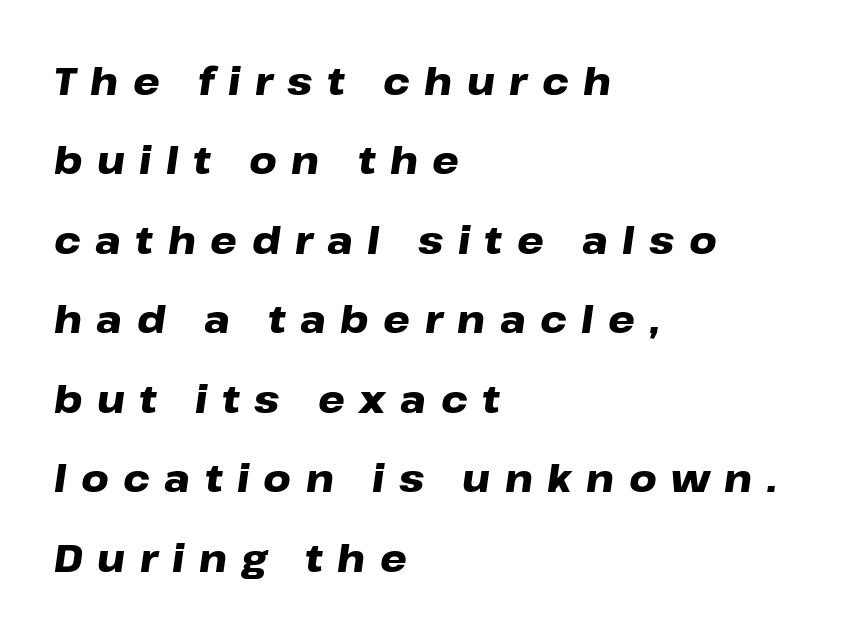
{"italic": "yes", "lean": "right", "slant_degrees": 8, "bold": "yes", "weight": "heavy", "width": "wide", "stroke_contrast": "low", "x_height": "medium", "monospaced": "no", "underline": "no", "align": "left", "line_spacing": "loose", "line_spacing_ratio": 2.09, "letter_spacing": "wide", "letter_spacing_em": 0.38, "glyph_px": 38}
